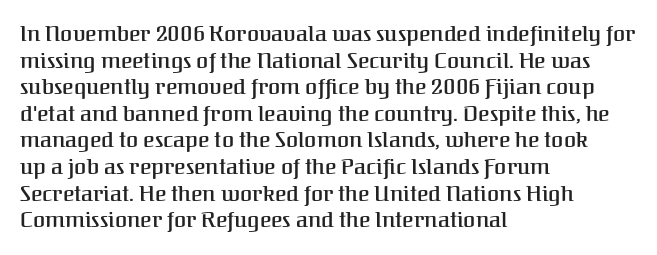
Q: Is the text italic (slanted)? A: No, it is upright.
Q: Is the text underlined? A: No.
Q: How is the paragraph aligned? A: Left-aligned.
Q: Is the spacing between letters normal or unusually wide? A: Normal.
